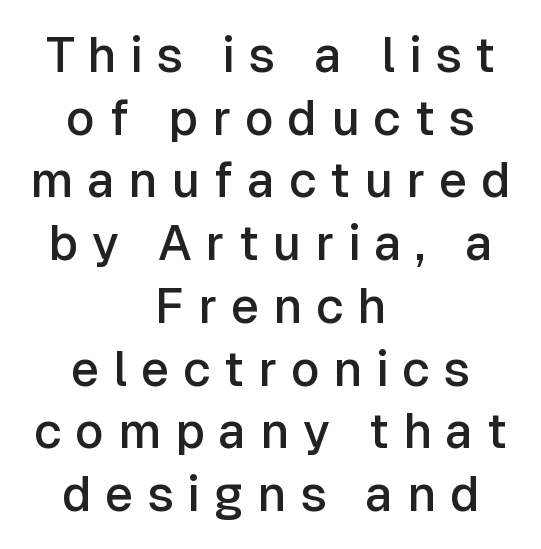
Upright lettering throughout. This sample has the flowing, uneven cadence of proportional lettering. A bit beefed up — I'd call it semibold rather than bold. Does extra space separate the letters? Yes, quite a lot of it.
